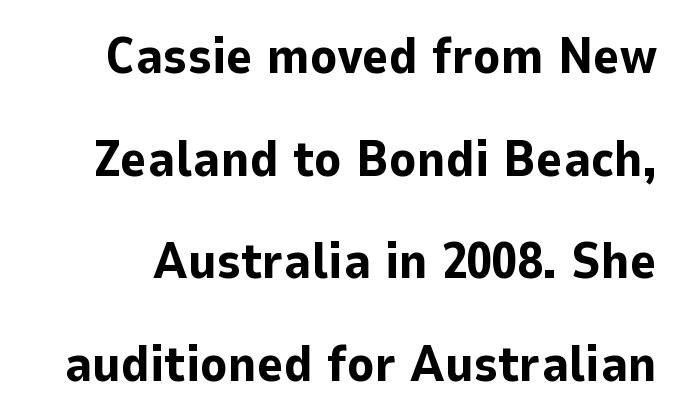
Q: Is the text bold? A: Yes.
Q: Is the text italic (slanted)? A: No, it is upright.
Q: Is the typeface a serif or a sans-serif typeface? A: Sans-serif.
Q: Is the text underlined? A: No.
Q: Is the spacing between letters normal or unusually wide? A: Normal.
Q: Is the spacing between lines tight, normal or loose? A: Loose.
Q: Width (condensed, normal, or wide)? A: Normal.
Q: Stroke contrast? A: Low.
Q: x-height? A: Medium.
Q: Monospaced? A: No.
